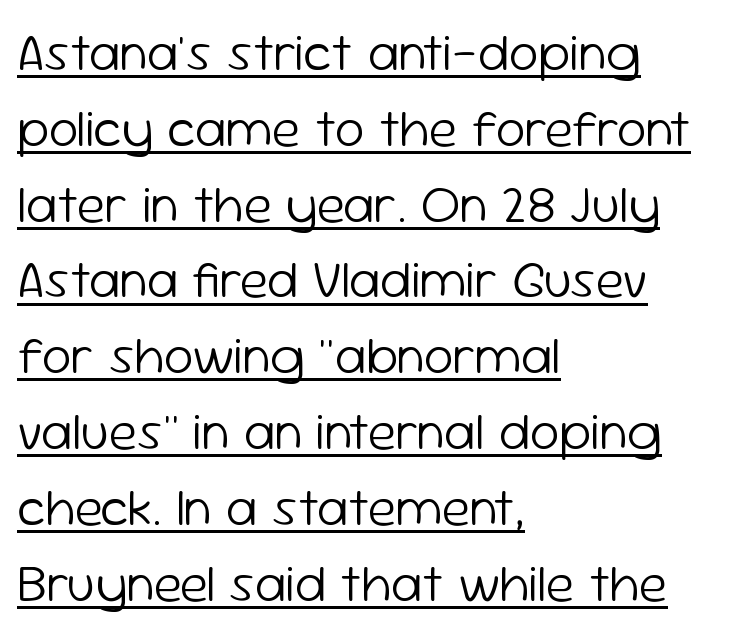
Q: Is the text bold? A: No.
Q: Is the text italic (slanted)? A: No, it is upright.
Q: Is the typeface a serif or a sans-serif typeface? A: Sans-serif.
Q: Is the text underlined? A: Yes.
Q: How is the paragraph aligned? A: Left-aligned.
Q: Is the spacing between letters normal or unusually wide? A: Normal.
Q: Is the spacing between lines tight, normal or loose? A: Normal.
Q: Width (condensed, normal, or wide)? A: Normal.
Q: Stroke contrast? A: Low.
Q: x-height? A: Medium.
Q: Monospaced? A: No.
